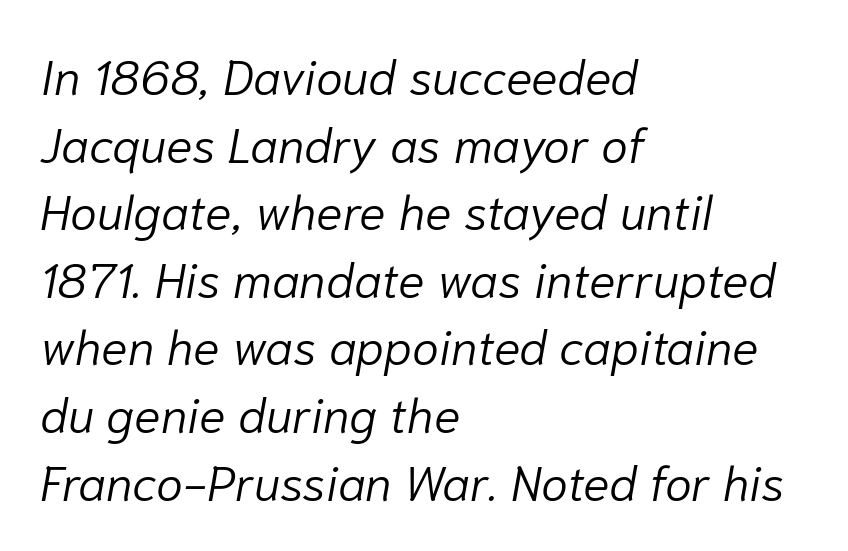
The image shows 49 px light type, italic (leaning right); set left-aligned, normal line spacing (1.38x), normal letter spacing, not underlined; low stroke contrast and a medium x-height.
